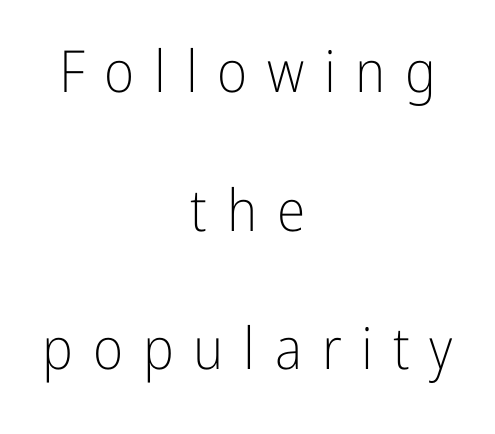
The image shows 58 px light, condensed sans-serif type, upright; set centered, loose line spacing (2.39x), unusually wide letter spacing (+0.34 em), not underlined; low stroke contrast and a medium x-height.
